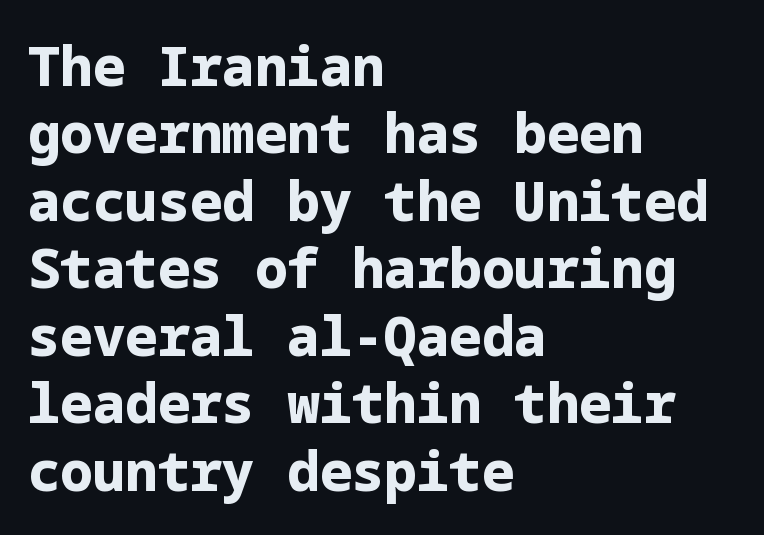
Q: Is the text bold? A: Yes.
Q: Is the text italic (slanted)? A: No, it is upright.
Q: Is the typeface a serif or a sans-serif typeface? A: Sans-serif.
Q: Is the text underlined? A: No.
Q: How is the paragraph aligned? A: Left-aligned.
Q: Is the spacing between letters normal or unusually wide? A: Normal.
Q: Is the spacing between lines tight, normal or loose? A: Normal.
Q: Width (condensed, normal, or wide)? A: Normal.
Q: Stroke contrast? A: Low.
Q: x-height? A: Medium.
